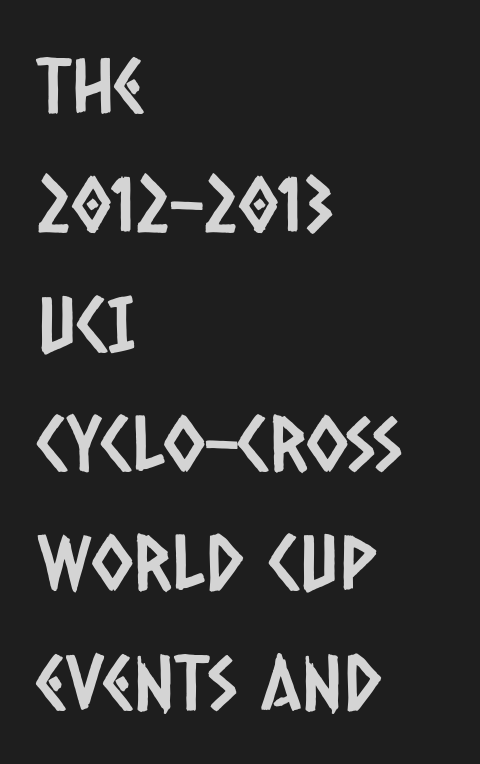
This rendering employs a face without finishing strokes, i.e., a sans-serif. Descenders hang freely into open space. Leftover space on each line is placed entirely after the last word. Think of a printed novel: that variable character pitch is what you see here.
